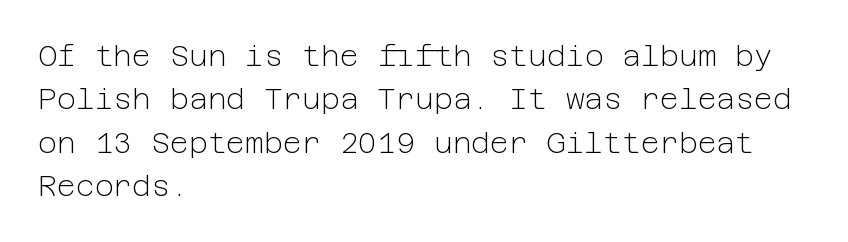
In CSS terms this would be text-align: left. Is the type heavy? It reads as light-to-regular instead. This rendering leaves character spacing at its baseline value. Unlike italic type, these characters show no tilt at all.
